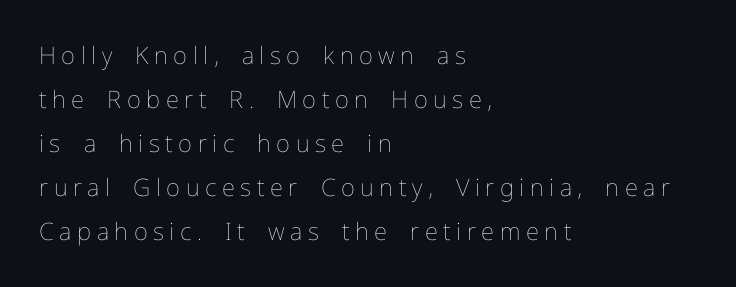
{"italic": "no", "bold": "no", "underline": "no", "align": "left", "line_spacing_ratio": 1.83, "letter_spacing": "wide", "letter_spacing_em": 0.23, "glyph_px": 24}
